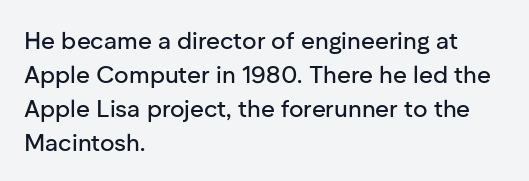
The image shows 24 px text type, upright; set left-aligned, normal line spacing (1.42x), normal letter spacing, not underlined.
